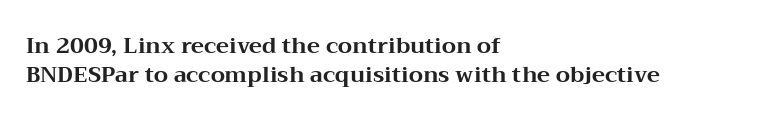
The rows are spaced the way most documents space them. Its strokes are broad and dark, the hallmark of bold type. Posture: upright roman. A bare baseline throughout the passage.
